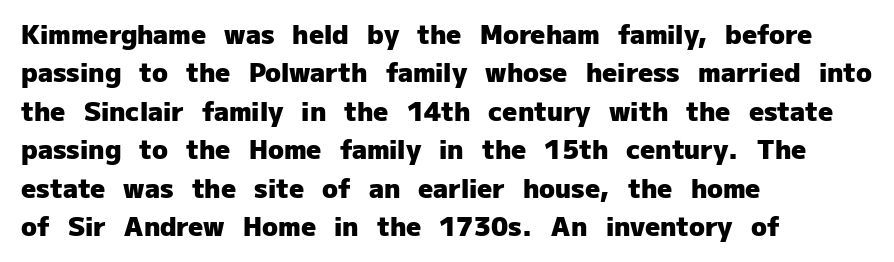
Q: Is the text bold? A: Yes.
Q: Is the text italic (slanted)? A: No, it is upright.
Q: Is the text underlined? A: No.
Q: How is the paragraph aligned? A: Left-aligned.
Q: Is the spacing between letters normal or unusually wide? A: Normal.
Q: Is the spacing between lines tight, normal or loose? A: Normal.
